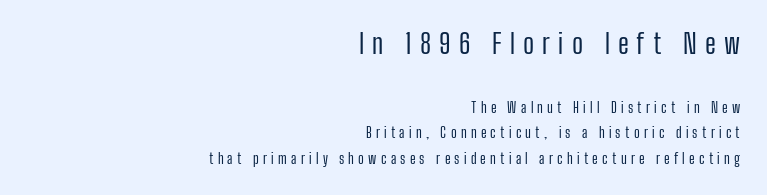
{"italic": "no", "bold": "no", "underline": "no", "align": "right", "line_spacing_ratio": 1.85, "letter_spacing": "wide", "letter_spacing_em": 0.3, "larger_block": "first", "size_ratio": 1.93, "glyph_px": 27}
